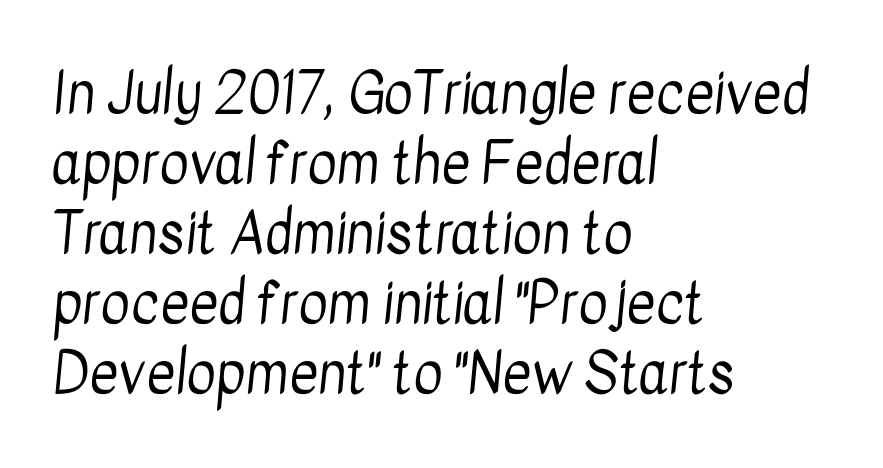
The image shows 56 px regular-weight, condensed sans-serif type; set left-aligned, normal line spacing (1.25x), normal letter spacing, not underlined; low stroke contrast and a medium x-height.
